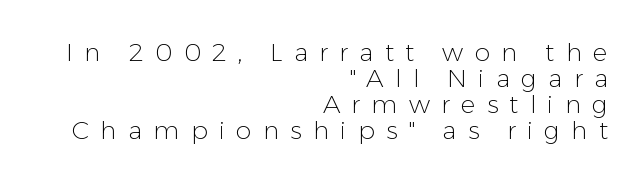
The image shows 25 px text type, upright; set right-aligned, tight line spacing (1.04x), unusually wide letter spacing (+0.45 em), not underlined.
